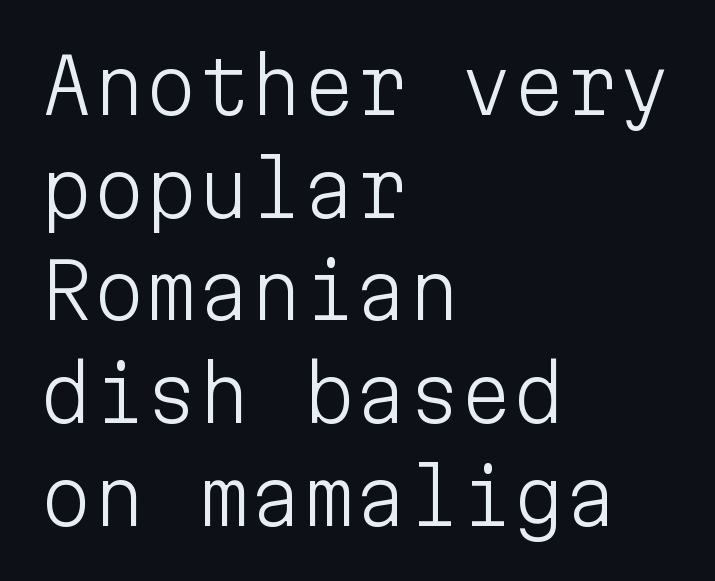
{"serif": "no", "italic": "no", "bold": "no", "weight": "light", "width": "normal", "stroke_contrast": "low", "x_height": "medium", "monospaced": "yes", "underline": "no", "align": "left", "line_spacing": "normal", "line_spacing_ratio": 1.37, "letter_spacing": "normal", "letter_spacing_em": 0.0, "glyph_px": 75}
